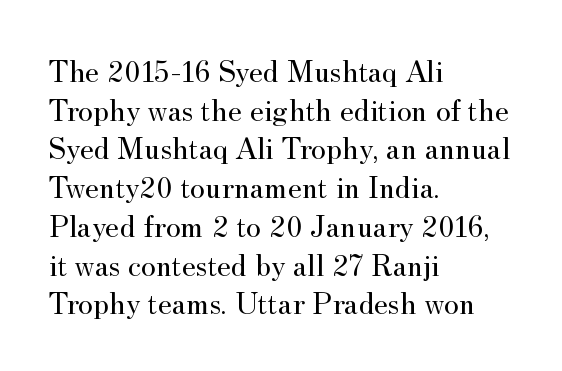
Q: Is the text bold? A: No.
Q: Is the text italic (slanted)? A: No, it is upright.
Q: Is the typeface a serif or a sans-serif typeface? A: Serif.
Q: Is the text underlined? A: No.
Q: How is the paragraph aligned? A: Left-aligned.
Q: Is the spacing between letters normal or unusually wide? A: Normal.
Q: Width (condensed, normal, or wide)? A: Normal.
Q: Stroke contrast? A: Medium.
Q: x-height? A: Small.
Q: Monospaced? A: No.
